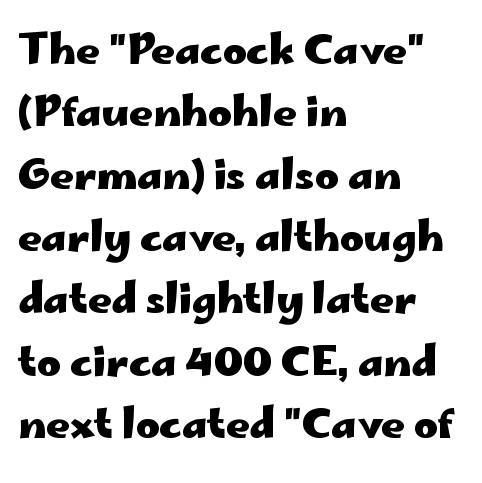
Q: Is the text bold? A: Yes.
Q: Is the text italic (slanted)? A: No, it is upright.
Q: Is the typeface a serif or a sans-serif typeface? A: Sans-serif.
Q: Is the text underlined? A: No.
Q: How is the paragraph aligned? A: Left-aligned.
Q: Is the spacing between letters normal or unusually wide? A: Normal.
Q: Is the spacing between lines tight, normal or loose? A: Normal.
Q: Width (condensed, normal, or wide)? A: Wide.
Q: Stroke contrast? A: Low.
Q: x-height? A: Small.
Q: Monospaced? A: No.
